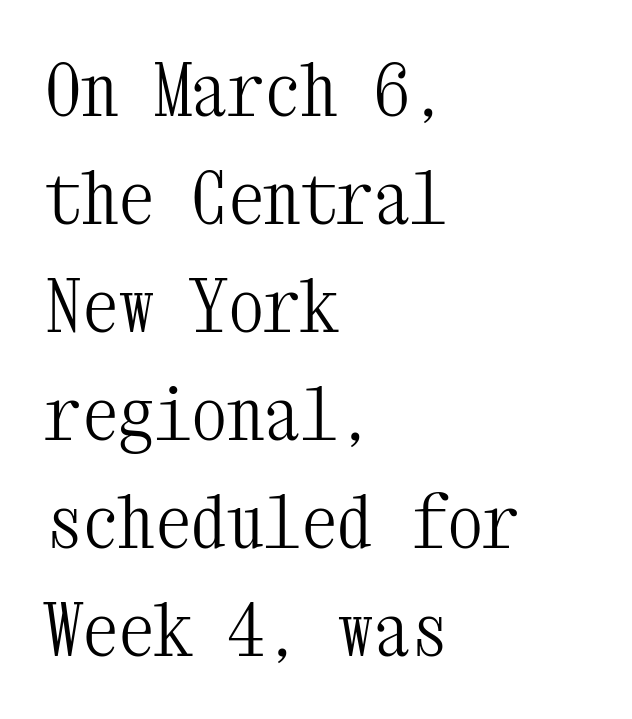
The image shows 73 px light, condensed serif type, upright, monospaced; set left-aligned, normal line spacing (1.48x), normal letter spacing, not underlined; medium stroke contrast and a medium x-height.
